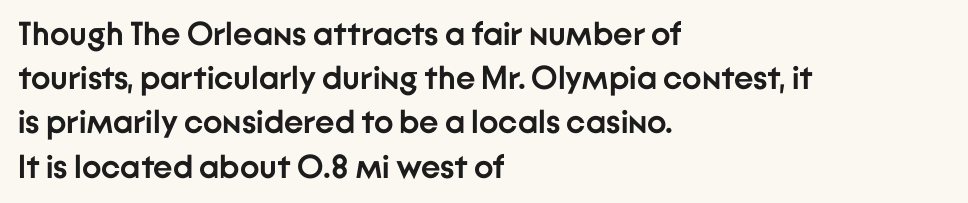
{"serif": "no", "italic": "no", "bold": "yes", "weight": "semibold", "width": "normal", "stroke_contrast": "low", "x_height": "medium", "monospaced": "no", "underline": "no", "align": "left", "line_spacing": "normal", "line_spacing_ratio": 1.34, "letter_spacing": "normal", "letter_spacing_em": 0.0, "glyph_px": 33}
